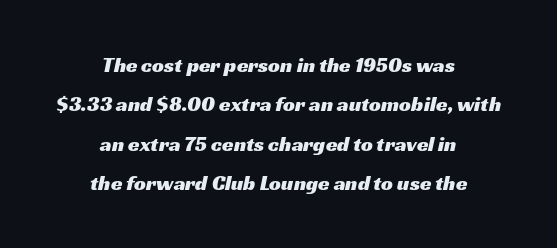
The image shows 21 px text type; set centered, line spacing 1.88x, normal letter spacing, not underlined.
